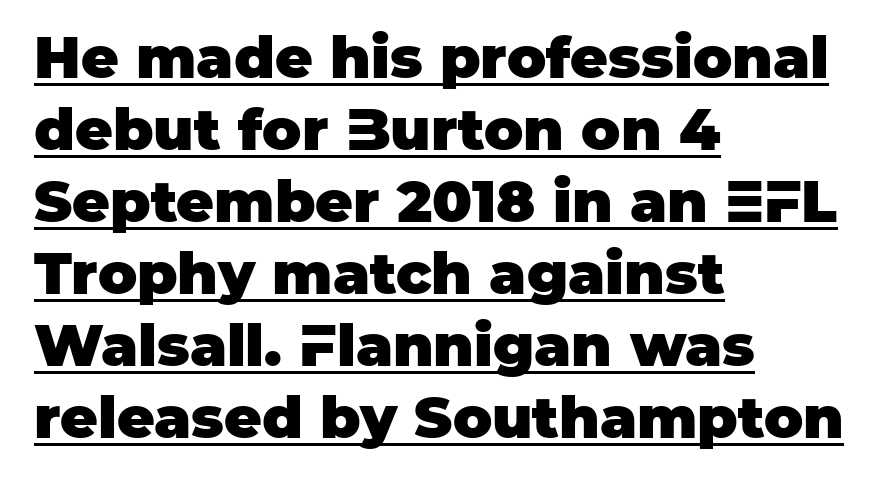
The image shows 58 px heavy sans-serif type, upright; set left-aligned, line spacing 1.24x, normal letter spacing, underlined; low stroke contrast and a large x-height.
